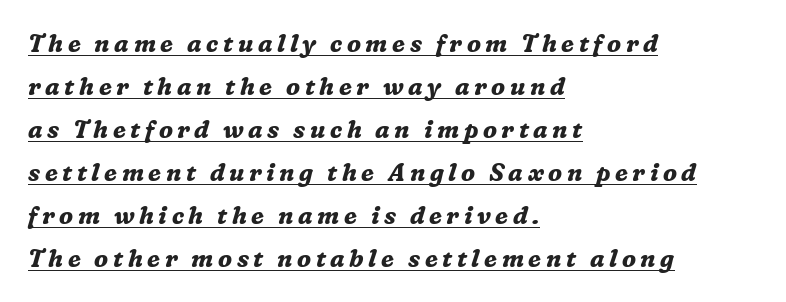
Q: Is the text bold? A: Yes.
Q: Is the text italic (slanted)? A: Yes, it leans right by about 16 degrees.
Q: Is the text underlined? A: Yes.
Q: How is the paragraph aligned? A: Left-aligned.
